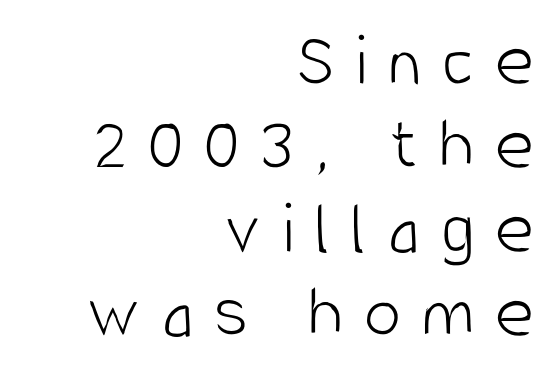
Q: Is the text bold? A: No.
Q: Is the text italic (slanted)? A: No, it is upright.
Q: Is the typeface a serif or a sans-serif typeface? A: Sans-serif.
Q: Is the text underlined? A: No.
Q: How is the paragraph aligned? A: Right-aligned.
Q: Is the spacing between letters normal or unusually wide? A: Unusually wide.
Q: Is the spacing between lines tight, normal or loose? A: Tight.
Q: Width (condensed, normal, or wide)? A: Condensed.
Q: Stroke contrast? A: Low.
Q: x-height? A: Large.
Q: Monospaced? A: No.
